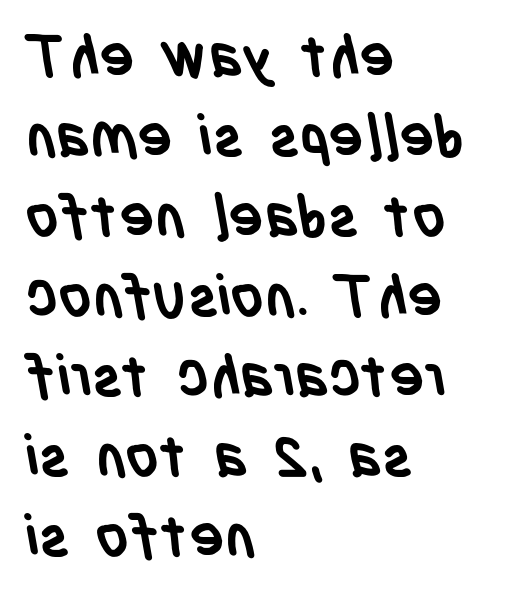
{"serif": "no", "bold": "yes", "weight": "semibold", "width": "condensed", "stroke_contrast": "low", "x_height": "large", "monospaced": "no", "underline": "no", "align": "left", "line_spacing": "normal", "line_spacing_ratio": 1.38, "letter_spacing": "normal", "letter_spacing_em": 0.0, "glyph_px": 58}
